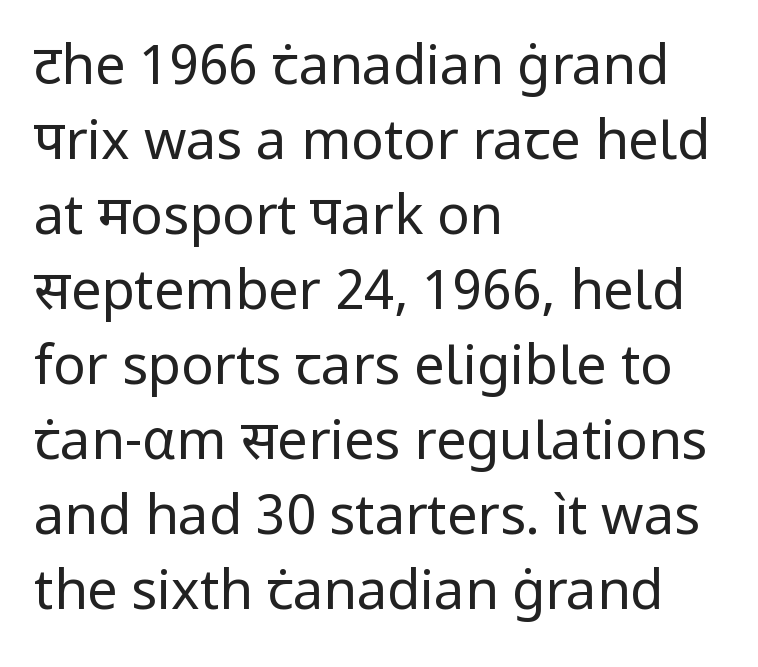
The image shows 54 px regular-weight sans-serif type, upright; set left-aligned, normal line spacing (1.39x), normal letter spacing, not underlined; low stroke contrast and a medium x-height.
